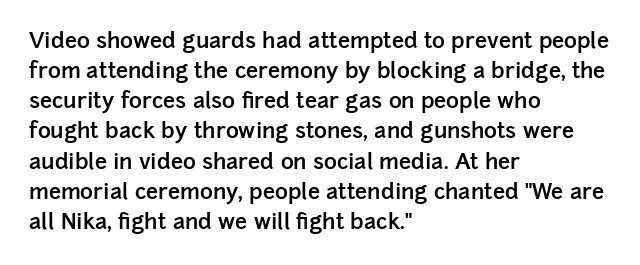
The rows are spaced the way most documents space them. Default kerning and tracking; the words read as compact shapes. Reading down the block, your eye returns to a fixed left position each line. The lettering stays uniformly vertical, giving the passage a roman look. Set as a demibold, roughly 600 on the weight scale.
